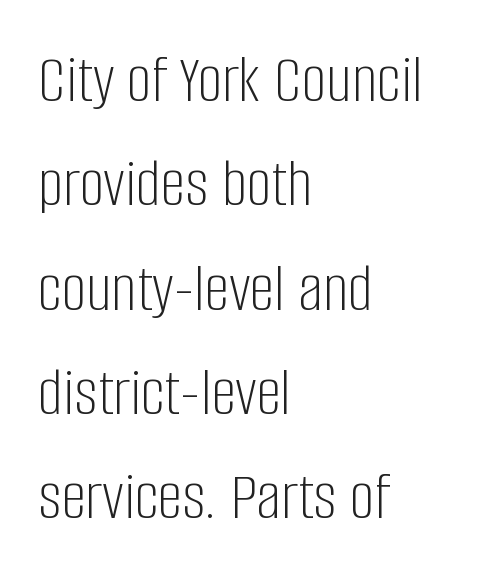
{"serif": "no", "italic": "no", "bold": "no", "weight": "light", "width": "condensed", "stroke_contrast": "low", "x_height": "large", "monospaced": "no", "underline": "no", "align": "left", "line_spacing": "normal", "line_spacing_ratio": 1.49, "letter_spacing": "normal", "letter_spacing_em": 0.0, "glyph_px": 70}
